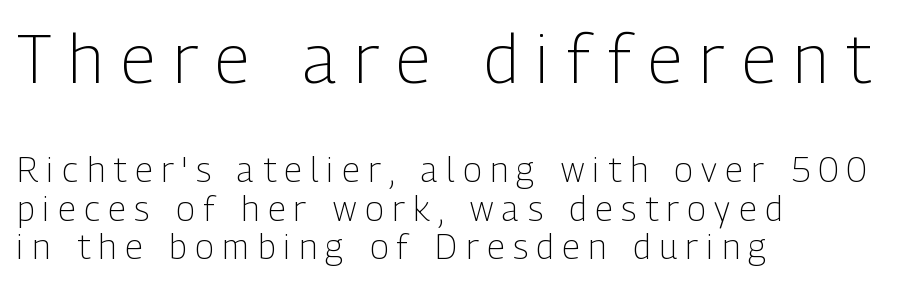
The image shows 68 px light, condensed sans-serif type, upright; set left-aligned, tight line spacing (1.14x), unusually wide letter spacing (+0.26 em), not underlined; the first (top) block is 2.0x larger; low stroke contrast and a medium x-height.
